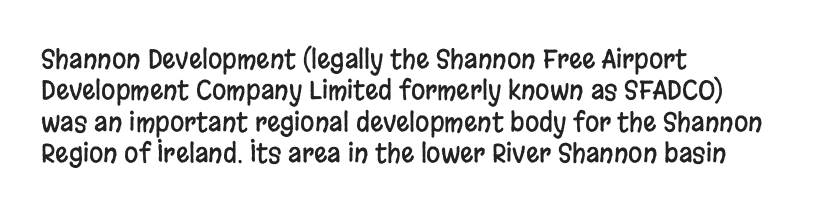
Tracking value appears to be zero — textbook default spacing. Rendered with straight, roman letterforms. Short and long lines alike share a common starting point at left. A bare baseline throughout the passage.
